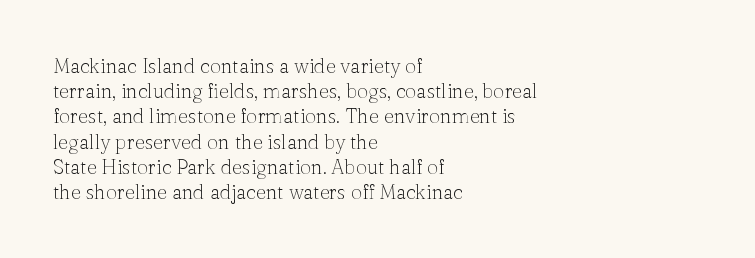
{"italic": "no", "bold": "no", "underline": "no", "align": "left", "line_spacing": "normal", "line_spacing_ratio": 1.26, "letter_spacing": "normal", "letter_spacing_em": 0.0, "glyph_px": 20}
